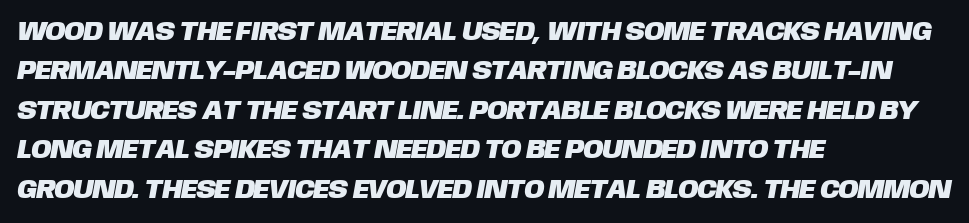
Q: Is the text underlined? A: No.
Q: How is the paragraph aligned? A: Left-aligned.
Q: Is the spacing between letters normal or unusually wide? A: Normal.
Q: Is the spacing between lines tight, normal or loose? A: Normal.
